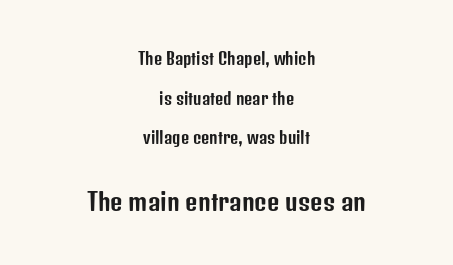
The image shows 24 px text type, upright; set centered, loose line spacing (2.47x), normal letter spacing, not underlined; the second (bottom) block is 1.5x larger.
